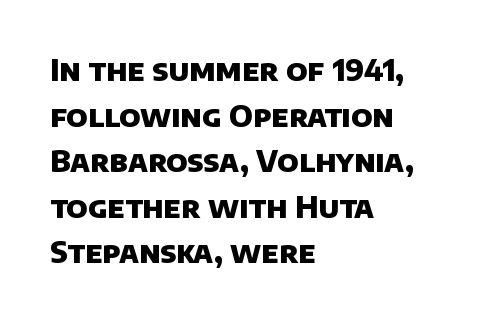
Q: Is the text bold? A: Yes.
Q: Is the typeface a serif or a sans-serif typeface? A: Sans-serif.
Q: Is the text underlined? A: No.
Q: How is the paragraph aligned? A: Left-aligned.
Q: Is the spacing between letters normal or unusually wide? A: Normal.
Q: Is the spacing between lines tight, normal or loose? A: Normal.
Q: Width (condensed, normal, or wide)? A: Normal.
Q: Stroke contrast? A: Low.
Q: x-height? A: Large.
Q: Monospaced? A: No.
